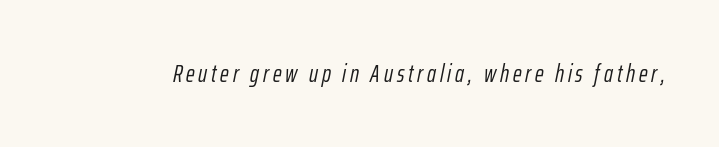
The image shows 24 px text type, italic (leaning right); set not underlined.
